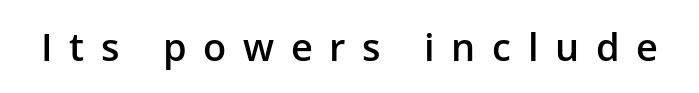
The image shows 38 px semibold sans-serif type, upright; set unusually wide letter spacing (+0.44 em), not underlined; low stroke contrast and a medium x-height.
